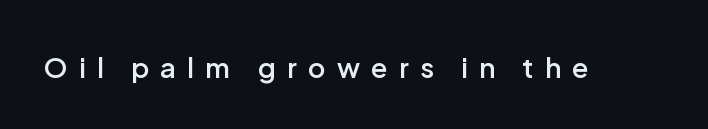
Q: Is the text bold? A: Semi-bold.
Q: Is the text italic (slanted)? A: No, it is upright.
Q: Is the text underlined? A: No.
Q: Is the spacing between letters normal or unusually wide? A: Unusually wide.
